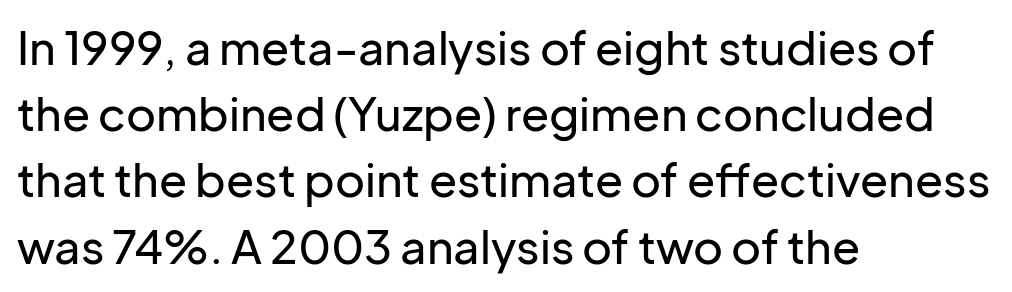
{"serif": "no", "italic": "no", "width": "normal", "stroke_contrast": "low", "x_height": "medium", "monospaced": "no", "underline": "no", "align": "left", "line_spacing": "normal", "line_spacing_ratio": 1.44, "letter_spacing": "normal", "letter_spacing_em": 0.0, "glyph_px": 46}
